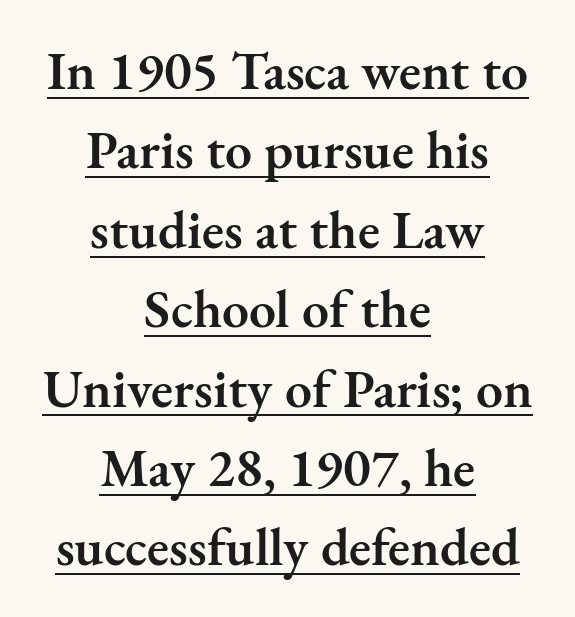
{"serif": "yes", "italic": "no", "bold": "semi", "weight": "semibold", "width": "normal", "stroke_contrast": "medium", "x_height": "small", "monospaced": "no", "underline": "yes", "align": "center", "line_spacing": "normal", "line_spacing_ratio": 1.47, "letter_spacing": "normal", "letter_spacing_em": 0.0, "glyph_px": 54}
